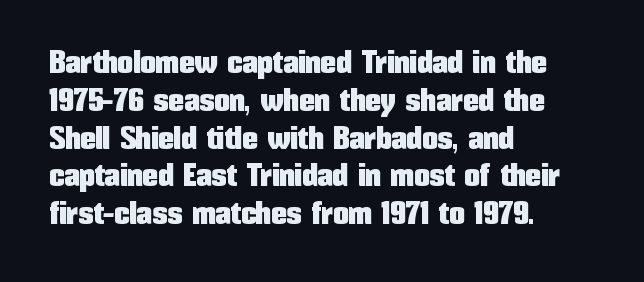
{"serif": "no", "italic": "no", "width": "condensed", "stroke_contrast": "low", "x_height": "medium", "monospaced": "no", "underline": "no", "align": "left", "line_spacing_ratio": 1.22, "letter_spacing": "normal", "letter_spacing_em": 0.0, "glyph_px": 31}
